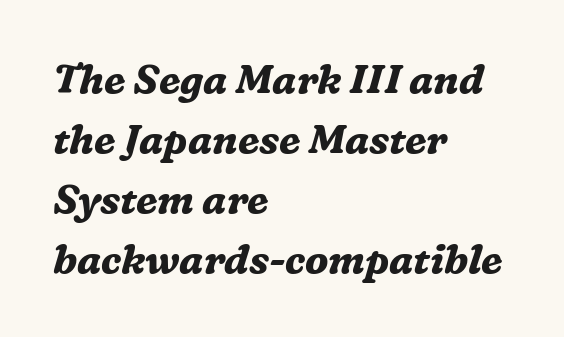
On the weight axis this lands at bold, roughly 700. Leading matches the norm, producing a regular column. Here the designer chose a conventional face with non-uniform glyph widths. Quick note: italic. The letterforms sit shoulder to shoulder at normal distance. Type without underlining.
